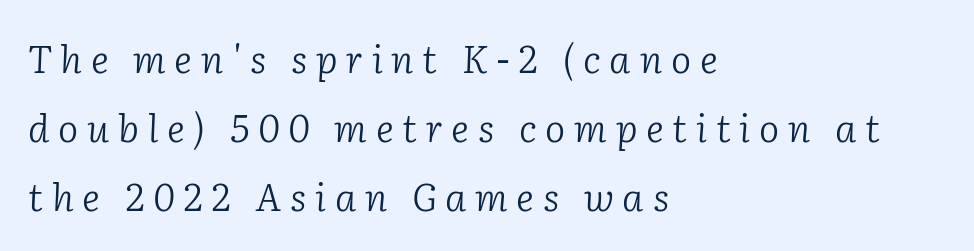
Plain, unruled lines of type. Words appear elongated and porous because spacing is wide. Heaviness? Minimal to ordinary, like unemphasized prose. The face used here is seriffed, in the tradition of book romans. Characters are canted at an angle relative to the baseline's perpendicular.
